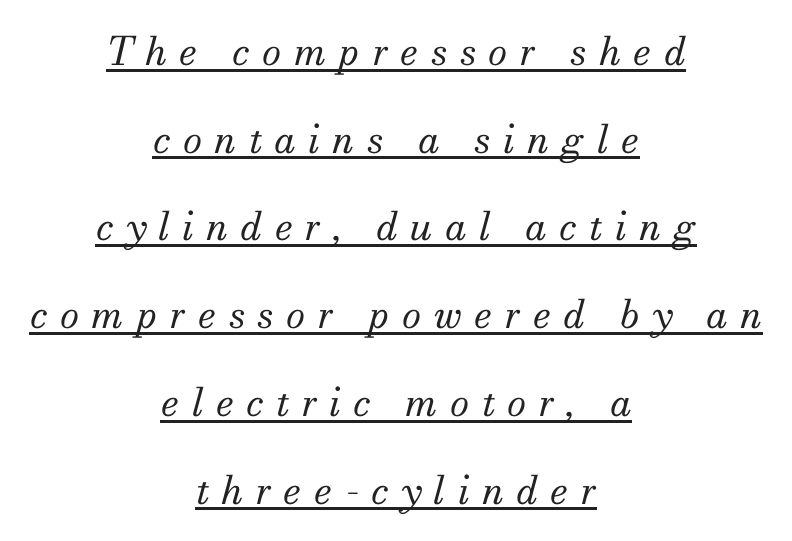
{"serif": "yes", "italic": "yes", "lean": "right", "slant_degrees": 13, "bold": "no", "weight": "regular", "width": "normal", "stroke_contrast": "medium", "x_height": "small", "monospaced": "no", "underline": "yes", "align": "center", "line_spacing": "loose", "line_spacing_ratio": 2.25, "letter_spacing": "wide", "letter_spacing_em": 0.32, "glyph_px": 39}
